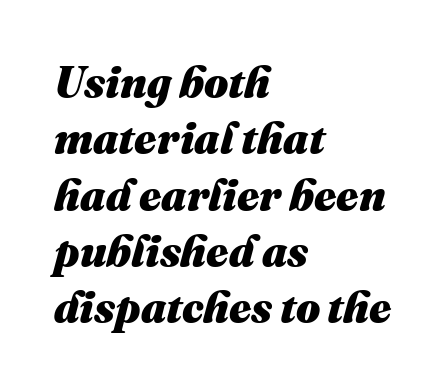
{"italic": "yes", "lean": "right", "slant_degrees": 16, "bold": "yes", "weight": "heavy", "width": "normal", "stroke_contrast": "medium", "x_height": "medium", "monospaced": "no", "underline": "no", "align": "left", "line_spacing": "normal", "line_spacing_ratio": 1.31, "letter_spacing": "normal", "letter_spacing_em": 0.0, "glyph_px": 43}
